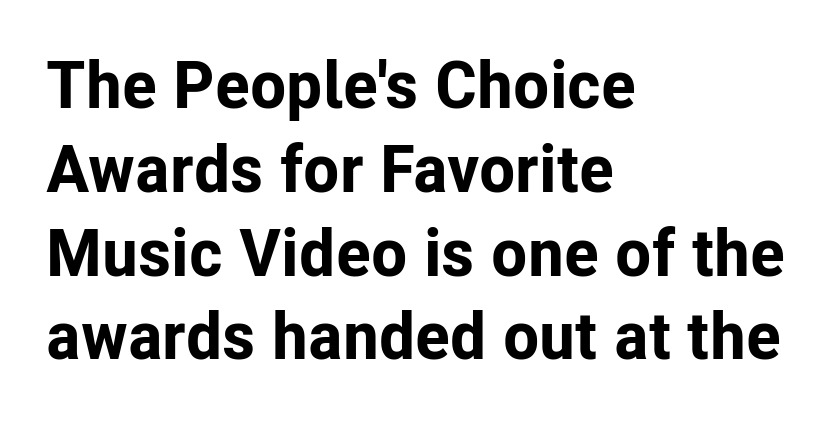
Is this a fixed-width face? No — the glyphs have proportional, varying widths. This sample is left-justified, so line endings fall wherever the words run out. How are the letters spaced? Ordinarily, with no added tracking. Is this a sans? Yes — the strokes have no serifs.
